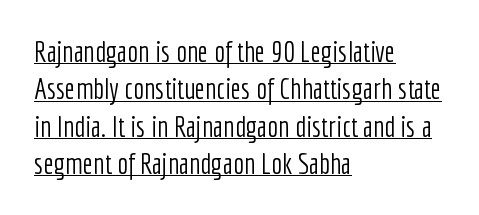
Q: Is the text bold? A: No.
Q: Is the text italic (slanted)? A: No, it is upright.
Q: Is the typeface a serif or a sans-serif typeface? A: Sans-serif.
Q: Is the text underlined? A: Yes.
Q: How is the paragraph aligned? A: Left-aligned.
Q: Is the spacing between letters normal or unusually wide? A: Normal.
Q: Is the spacing between lines tight, normal or loose? A: Normal.
Q: Width (condensed, normal, or wide)? A: Condensed.
Q: Stroke contrast? A: Low.
Q: x-height? A: Medium.
Q: Monospaced? A: No.
